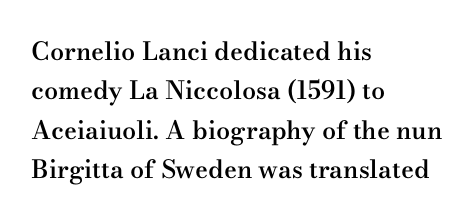
The image shows 25 px text type, upright; set left-aligned, normal line spacing (1.58x), normal letter spacing, not underlined.
